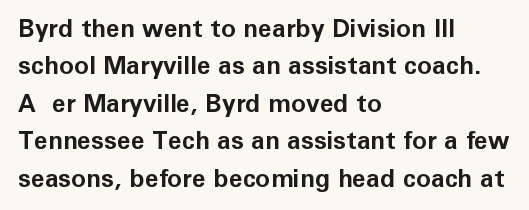
Baseline-to-baseline distance is the conventional proportion of letter height. The typesetter chose a ragged-right arrangement here. The zone under the glyphs is completely vacant. Typesetter's note: full bold, strokes at maximum text heaviness. In terms of posture, this sample is upright. The horizontal fit of the characters is conventional and even.
